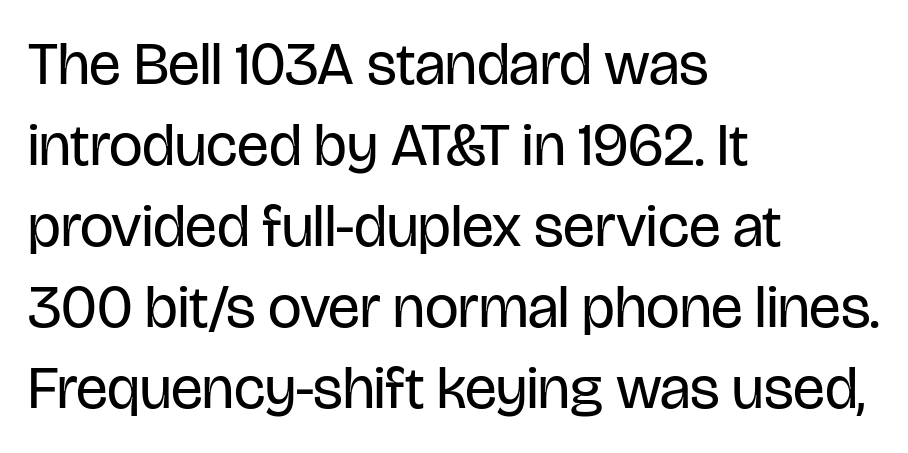
Q: Is the text bold? A: No.
Q: Is the text italic (slanted)? A: No, it is upright.
Q: Is the typeface a serif or a sans-serif typeface? A: Sans-serif.
Q: Is the text underlined? A: No.
Q: How is the paragraph aligned? A: Left-aligned.
Q: Is the spacing between letters normal or unusually wide? A: Normal.
Q: Is the spacing between lines tight, normal or loose? A: Normal.
Q: Width (condensed, normal, or wide)? A: Condensed.
Q: Stroke contrast? A: Low.
Q: x-height? A: Large.
Q: Monospaced? A: No.
